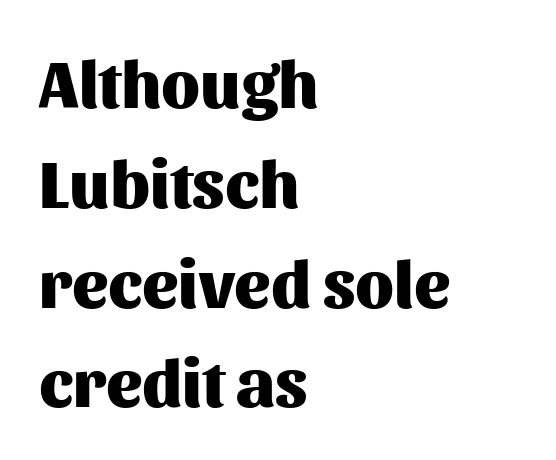
Nobody drew a line under any word here. How would I describe the line gaps? Plain and ordinary. A dark, heavy texture on the line: the type is bold. Students, note that the glyphs here touch the page at normal intervals.
